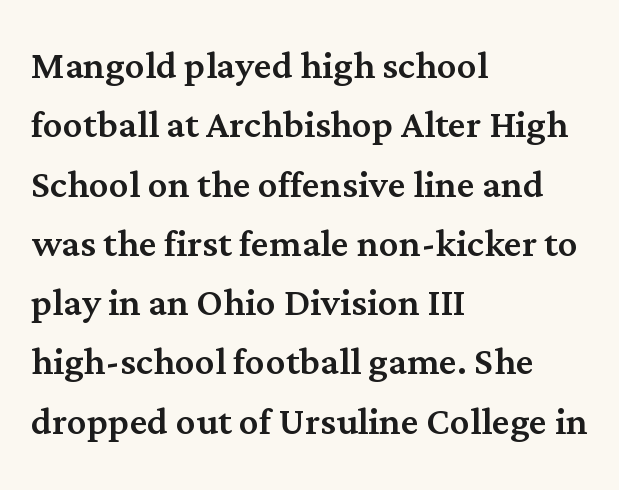
Q: Is the text italic (slanted)? A: No, it is upright.
Q: Is the typeface a serif or a sans-serif typeface? A: Serif.
Q: Is the text underlined? A: No.
Q: How is the paragraph aligned? A: Left-aligned.
Q: Is the spacing between letters normal or unusually wide? A: Normal.
Q: Width (condensed, normal, or wide)? A: Normal.
Q: Stroke contrast? A: Medium.
Q: x-height? A: Medium.
Q: Monospaced? A: No.
